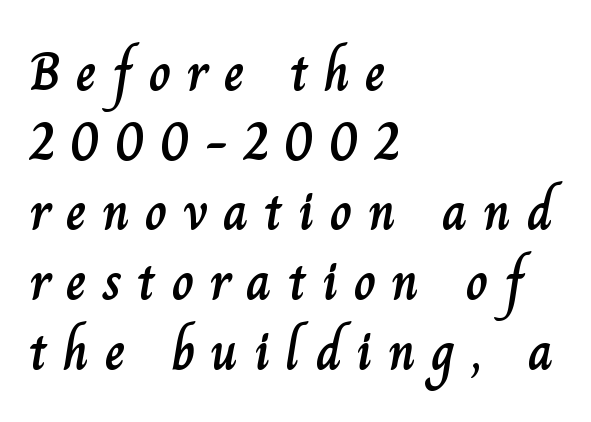
Leading: standard. Nobody drew a line under any word here. The rendering uses natural spacing where letterforms have individual widths.
